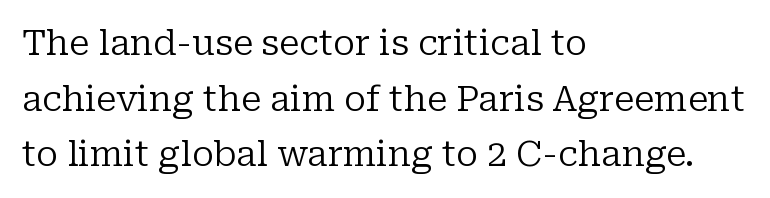
{"serif": "yes", "italic": "no", "bold": "no", "weight": "regular", "width": "normal", "stroke_contrast": "low", "x_height": "medium", "monospaced": "no", "underline": "no", "align": "left", "line_spacing": "normal", "line_spacing_ratio": 1.59, "letter_spacing": "normal", "letter_spacing_em": 0.0, "glyph_px": 35}
